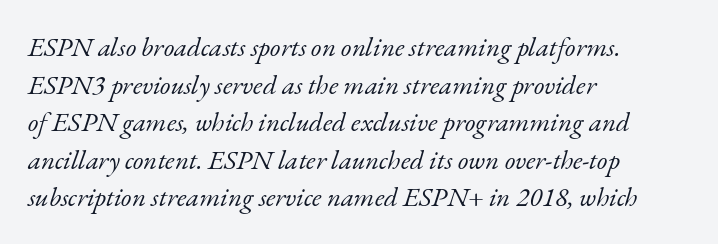
{"italic": "yes", "lean": "right", "slant_degrees": 17, "bold": "no", "underline": "no", "align": "left", "line_spacing": "normal", "line_spacing_ratio": 1.39, "letter_spacing": "normal", "letter_spacing_em": 0.0, "glyph_px": 27}
